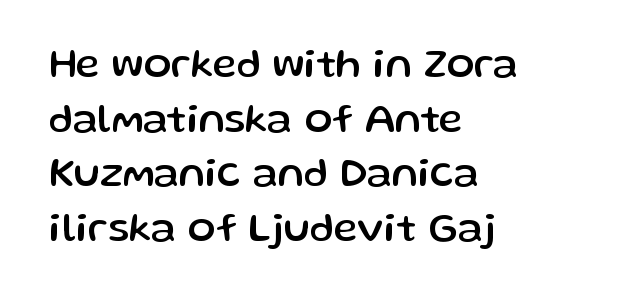
Q: Is the text italic (slanted)? A: No, it is upright.
Q: Is the typeface a serif or a sans-serif typeface? A: Sans-serif.
Q: Is the text underlined? A: No.
Q: How is the paragraph aligned? A: Left-aligned.
Q: Is the spacing between letters normal or unusually wide? A: Normal.
Q: Is the spacing between lines tight, normal or loose? A: Normal.
Q: Width (condensed, normal, or wide)? A: Normal.
Q: Stroke contrast? A: Low.
Q: x-height? A: Medium.
Q: Monospaced? A: No.
